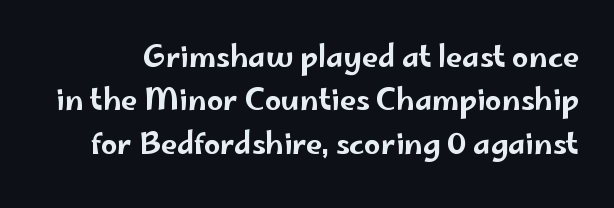
Students, observe: this is what conventionally led text looks like. Does the lettering tilt? It doesn't — this is upright. Serifs: no, the terminals of the letterforms are clean. The passage shown has conventional tracking throughout.
